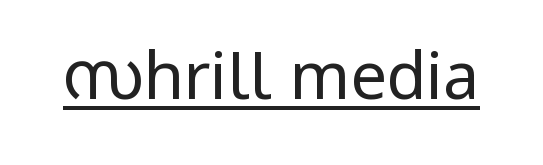
Designer's note — italics off, roman on. Weight class: somewhere from thin through regular. The face used here is proportionally spaced, like ordinary book or web type. There is no visible air inserted between adjacent glyphs.
